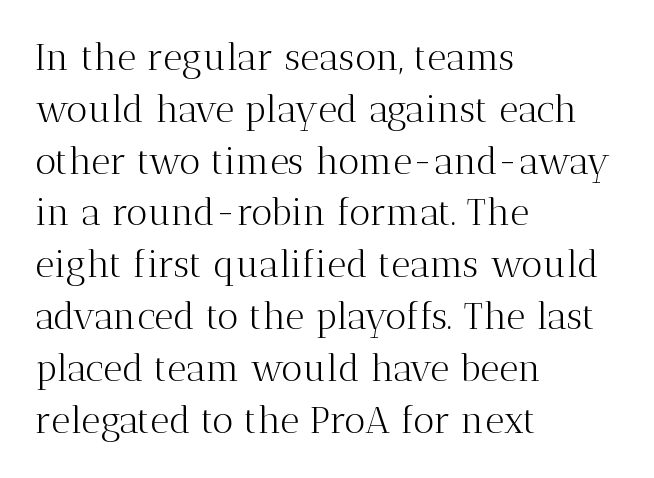
Q: Is the text bold? A: No.
Q: Is the text italic (slanted)? A: No, it is upright.
Q: Is the typeface a serif or a sans-serif typeface? A: Serif.
Q: Is the text underlined? A: No.
Q: How is the paragraph aligned? A: Left-aligned.
Q: Is the spacing between letters normal or unusually wide? A: Normal.
Q: Is the spacing between lines tight, normal or loose? A: Normal.
Q: Width (condensed, normal, or wide)? A: Normal.
Q: Stroke contrast? A: Medium.
Q: x-height? A: Medium.
Q: Monospaced? A: No.
